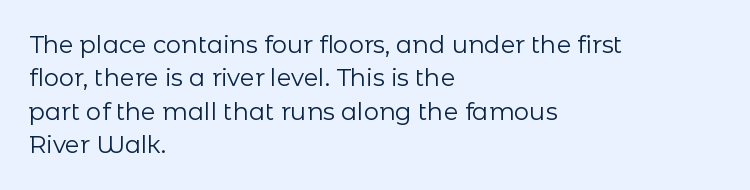
The letterforms sit at book weight or below. Posture: straight, roman, zero tilt. Tracking value appears to be zero — textbook default spacing. The passage shown stacks its lines at a standard gap. Is the block centered? No — it sits flush against the left margin. The foot of each line stays bare and open.
